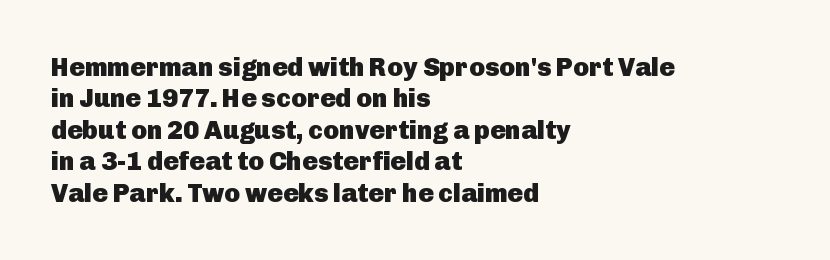
Posture: straight, roman, zero tilt. A student would call this left alignment; a typographer would say flush left, rag right. Rule under the text: the space is simply empty. Between one letter and the next there's only the usual sliver of space. Plenty of ink on the page — the face is bold.
